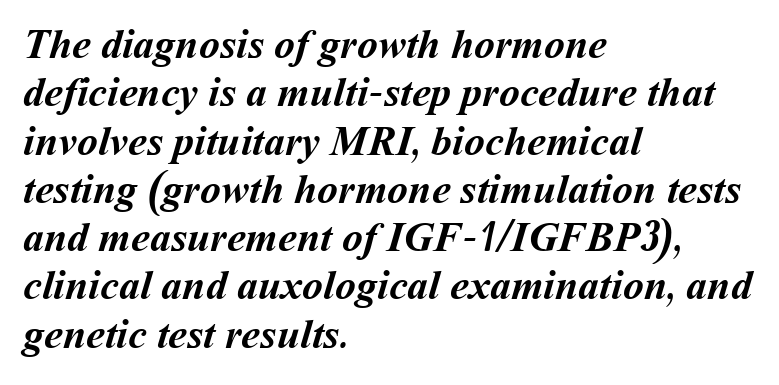
{"bold": "yes", "weight": "semibold", "width": "normal", "stroke_contrast": "medium", "x_height": "medium", "monospaced": "no", "underline": "no", "align": "left", "line_spacing": "tight", "line_spacing_ratio": 1.15, "letter_spacing": "normal", "letter_spacing_em": 0.0, "glyph_px": 42}
